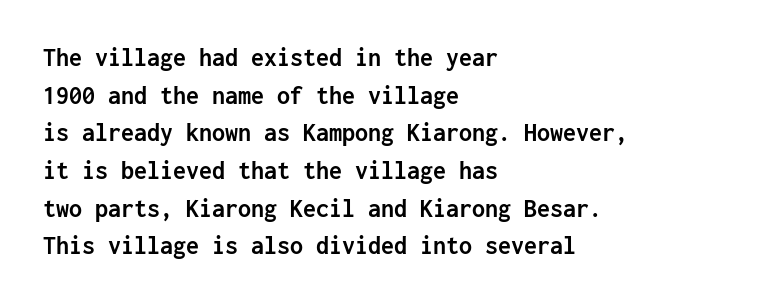
{"italic": "no", "bold": "yes", "underline": "no", "align": "left", "line_spacing": "normal", "line_spacing_ratio": 1.45, "letter_spacing": "normal", "letter_spacing_em": 0.0, "glyph_px": 26}
